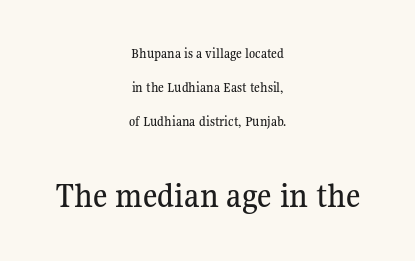
The line texture is even and compact thanks to regular tracking. Leftover space on each line is divided equally before and after the words. Vertical spacing — loose. A clean baseline with only descenders dipping below it. Larger block? The one below; the one above is distinctly smaller.
